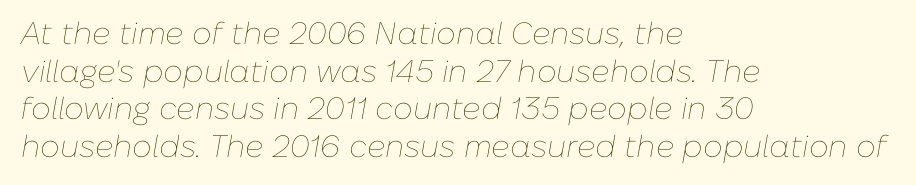
Q: Is the text bold? A: No.
Q: Is the text italic (slanted)? A: Yes, it leans right by about 10 degrees.
Q: Is the text underlined? A: No.
Q: How is the paragraph aligned? A: Left-aligned.
Q: Is the spacing between letters normal or unusually wide? A: Normal.
Q: Width (condensed, normal, or wide)? A: Normal.
Q: Stroke contrast? A: Low.
Q: x-height? A: Medium.
Q: Monospaced? A: No.
